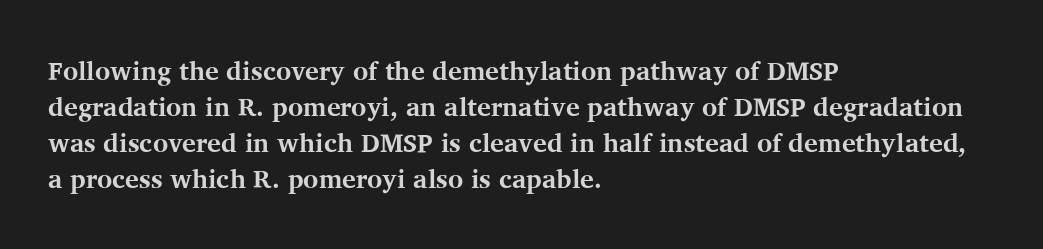
Clear beneath every line of the passage. The typography opts for an upright posture over an oblique one. Evenly set lines give the paragraph a standard silhouette. Standard letterfit; no display-style spreading of the glyphs. The compositor pushed each line to the left boundary.
